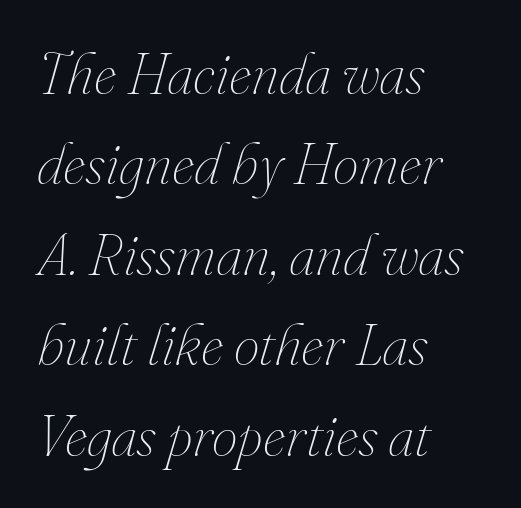
A typesetter would call this proportional, since set widths differ per character. The text carries the slant typical of an italic or oblique font. This rendering uses left alignment, leaving the right contour irregular. Nothing heavy about these letters — not bold at all. Caption: standard tracking, unaltered. Evenly set lines give the paragraph a standard silhouette.
